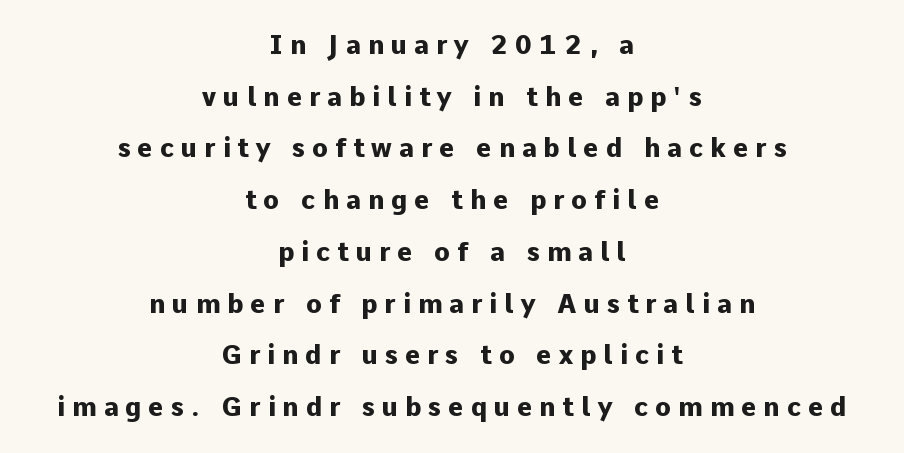
{"italic": "no", "bold": "yes", "underline": "no", "align": "center", "line_spacing": "loose", "line_spacing_ratio": 1.99, "letter_spacing": "wide", "letter_spacing_em": 0.27, "glyph_px": 26}
